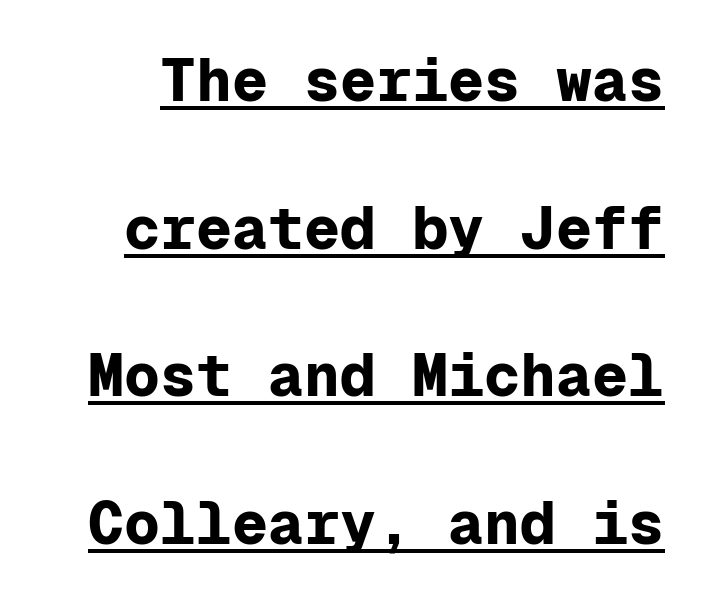
In terms of leading, this rendering errs on the spacious side. Think of a typewriter: that constant character pitch is what you see here. Is there an underline? Yes — a line sits under the letters. A typesetter would call this zero additional tracking. The designer went with a sans here, leaving each stem footless.
